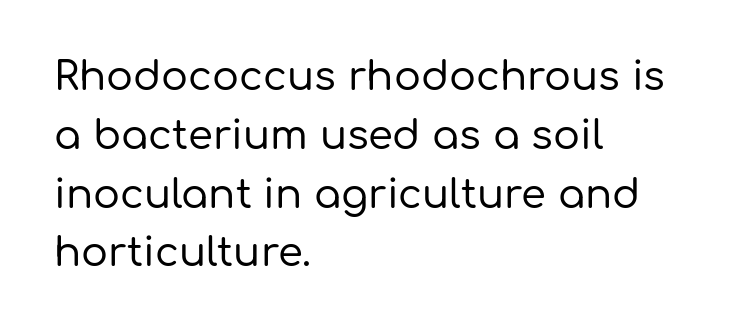
Regarding serifs, this sample does without them. The lines are quadded left. The axis of the letterforms is exactly vertical. One glance says typical: line gaps are just what's usual. The area under the type is left untouched. Spacing verdict: proportional, widths tailored to each character.
